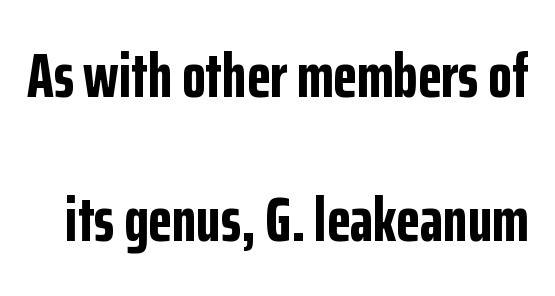
{"serif": "no", "italic": "no", "bold": "yes", "weight": "bold", "width": "condensed", "stroke_contrast": "low", "x_height": "medium", "monospaced": "no", "underline": "no", "line_spacing": "loose", "line_spacing_ratio": 2.33, "letter_spacing": "normal", "letter_spacing_em": 0.0, "glyph_px": 62}
